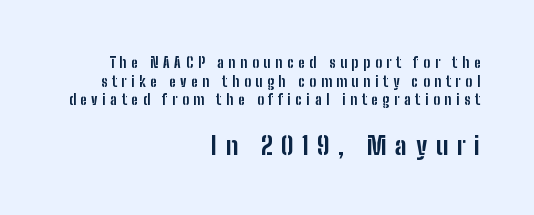
{"italic": "no", "bold": "yes", "underline": "no", "align": "right", "line_spacing": "normal", "line_spacing_ratio": 1.33, "letter_spacing": "wide", "letter_spacing_em": 0.34, "larger_block": "second", "size_ratio": 1.79, "glyph_px": 25}
